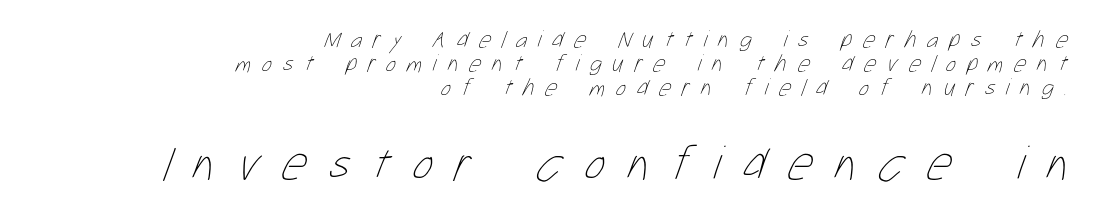
Q: Is the text bold? A: No.
Q: Is the text underlined? A: No.
Q: How is the paragraph aligned? A: Right-aligned.
Q: Is the spacing between letters normal or unusually wide? A: Unusually wide.
Q: Is the spacing between lines tight, normal or loose? A: Tight.
Q: Which block of text is set in a larger size, the first (top) or the second (bottom)? A: The second (bottom) one.
Q: Width (condensed, normal, or wide)? A: Condensed.
Q: Stroke contrast? A: Low.
Q: x-height? A: Medium.
Q: Monospaced? A: No.
